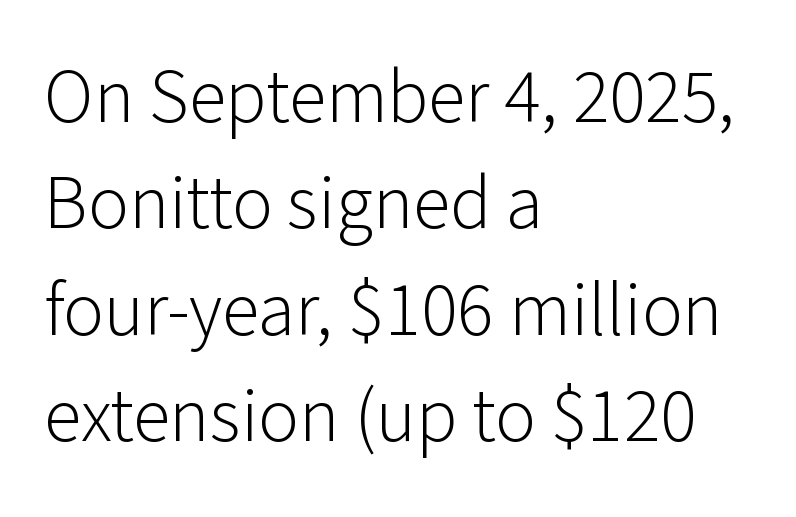
The image shows 76 px light sans-serif type, upright; set left-aligned, normal line spacing (1.4x), normal letter spacing, not underlined; low stroke contrast and a medium x-height.
